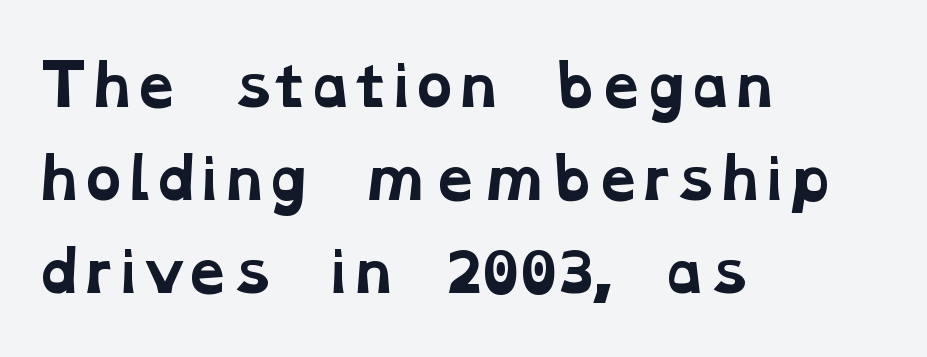
This sample keeps an unexceptional amount of space between lines. The face used here is proportionally spaced, like ordinary book or web type. These lines are composed in type with serifs. The rendering uses a bold face; every stroke is thick and dark.
